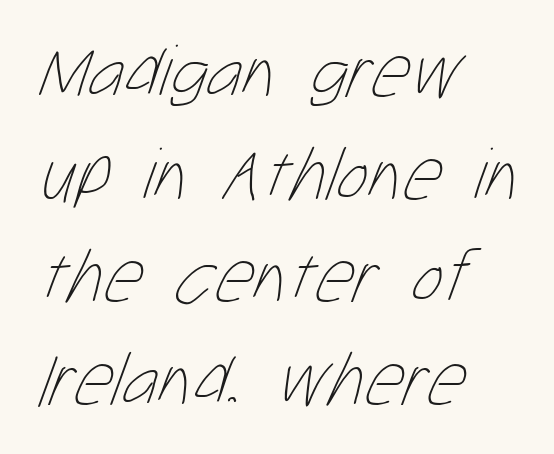
Q: Is the text bold? A: No.
Q: Is the text underlined? A: No.
Q: How is the paragraph aligned? A: Left-aligned.
Q: Is the spacing between letters normal or unusually wide? A: Normal.
Q: Is the spacing between lines tight, normal or loose? A: Normal.
Q: Width (condensed, normal, or wide)? A: Condensed.
Q: Stroke contrast? A: Low.
Q: x-height? A: Medium.
Q: Monospaced? A: No.
